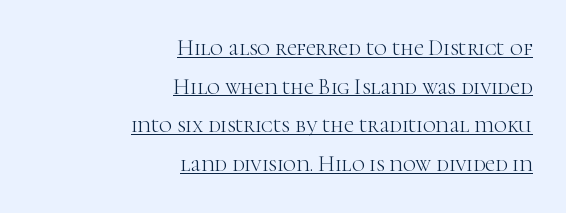
Q: Is the text bold? A: No.
Q: Is the text italic (slanted)? A: No, it is upright.
Q: Is the text underlined? A: Yes.
Q: How is the paragraph aligned? A: Right-aligned.
Q: Is the spacing between letters normal or unusually wide? A: Normal.
